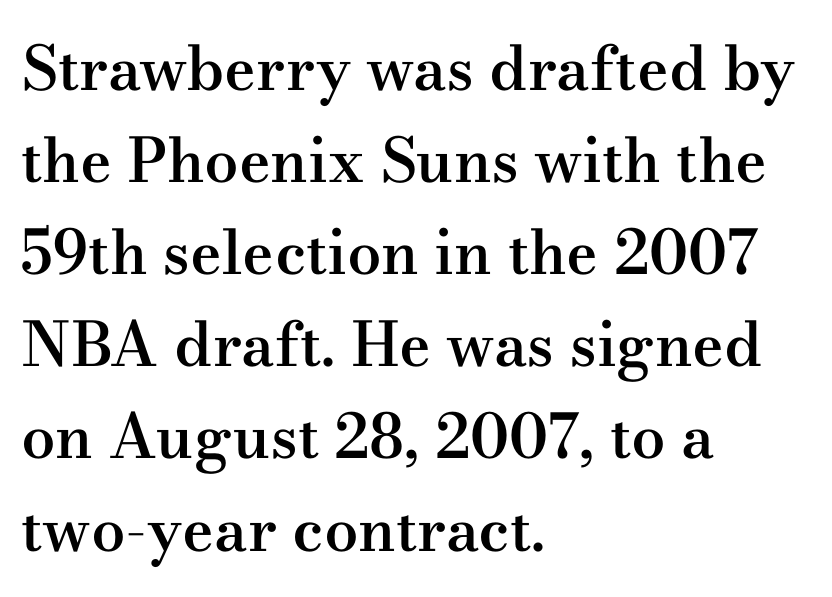
Q: Is the text bold? A: Semi-bold.
Q: Is the text italic (slanted)? A: No, it is upright.
Q: Is the typeface a serif or a sans-serif typeface? A: Serif.
Q: Is the text underlined? A: No.
Q: How is the paragraph aligned? A: Left-aligned.
Q: Is the spacing between letters normal or unusually wide? A: Normal.
Q: Is the spacing between lines tight, normal or loose? A: Normal.
Q: Width (condensed, normal, or wide)? A: Wide.
Q: Stroke contrast? A: Medium.
Q: x-height? A: Small.
Q: Monospaced? A: No.
